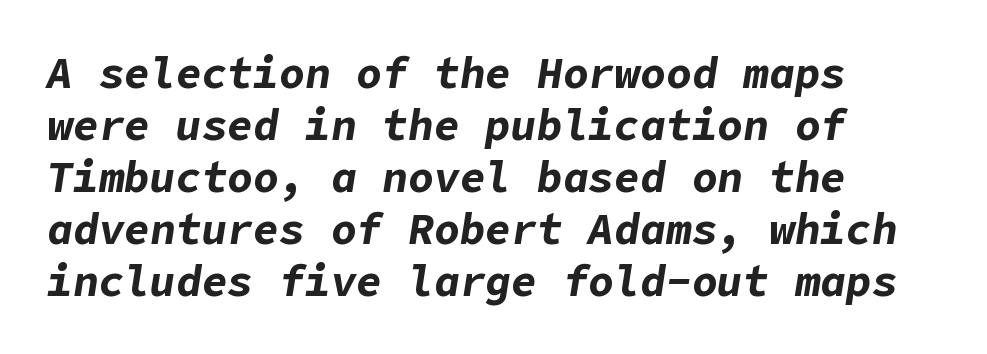
Just letters on the line, the space beneath them empty. Typographic density is high because the face is bold. Line beginnings align vertically; line endings do not. The passage shown has conventional tracking throughout. Slant detected: the letters are inclined.
